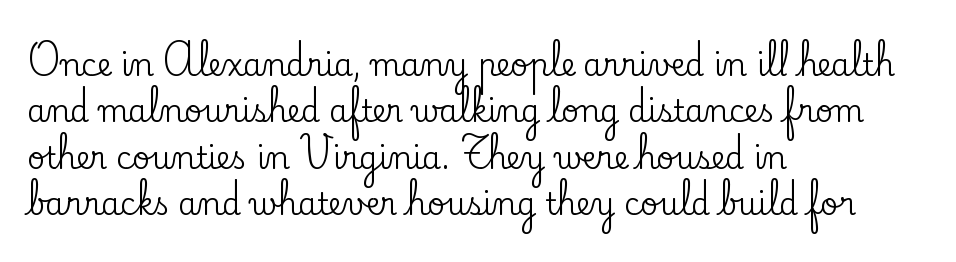
The image shows 30 px serif type, upright; set left-aligned, normal line spacing (1.55x), normal letter spacing, not underlined; low stroke contrast and a small x-height.
